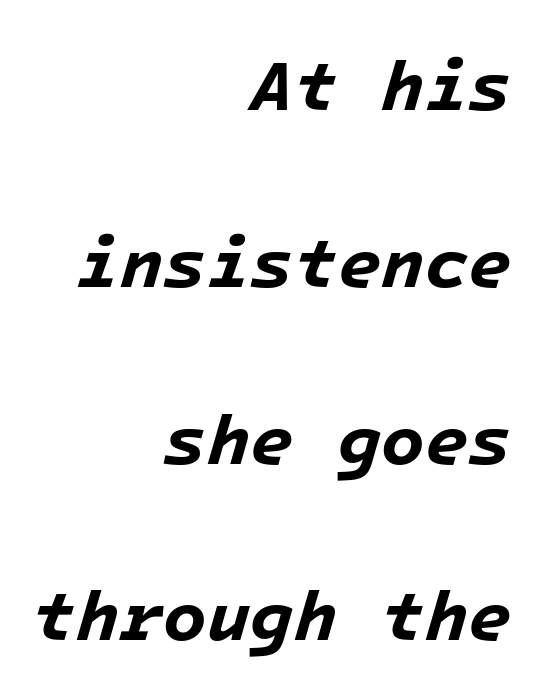
The image shows 71 px bold type, italic (leaning right), monospaced; set right-aligned, loose line spacing (2.49x), normal letter spacing, not underlined; low stroke contrast and a medium x-height.
